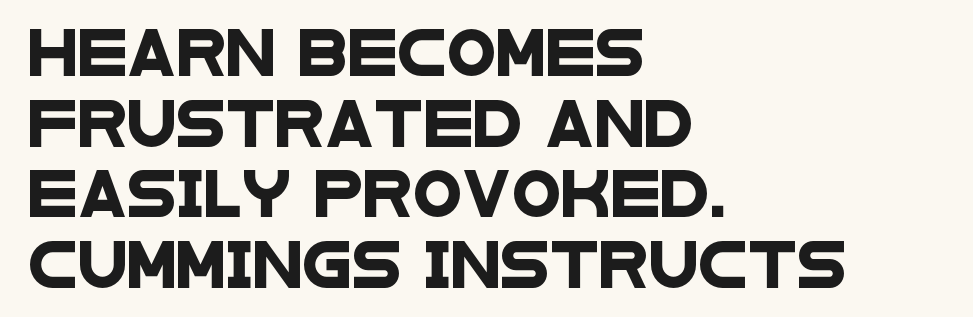
{"serif": "no", "width": "wide", "stroke_contrast": "low", "x_height": "large", "monospaced": "no", "underline": "no", "align": "left", "line_spacing": "normal", "line_spacing_ratio": 1.57, "letter_spacing": "normal", "letter_spacing_em": 0.0, "glyph_px": 45}
